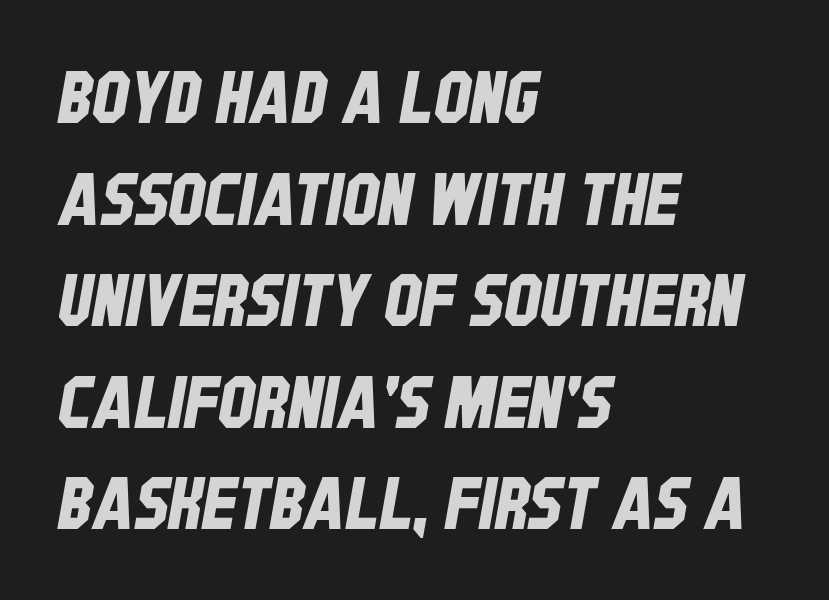
The image shows 72 px condensed sans-serif type; set left-aligned, normal line spacing (1.41x), normal letter spacing, not underlined; low stroke contrast and a large x-height.
